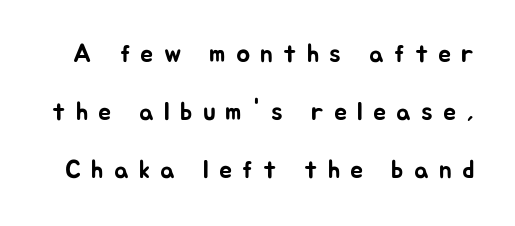
Q: Is the text italic (slanted)? A: No, it is upright.
Q: Is the text underlined? A: No.
Q: Is the spacing between letters normal or unusually wide? A: Unusually wide.
Q: Is the spacing between lines tight, normal or loose? A: Loose.
